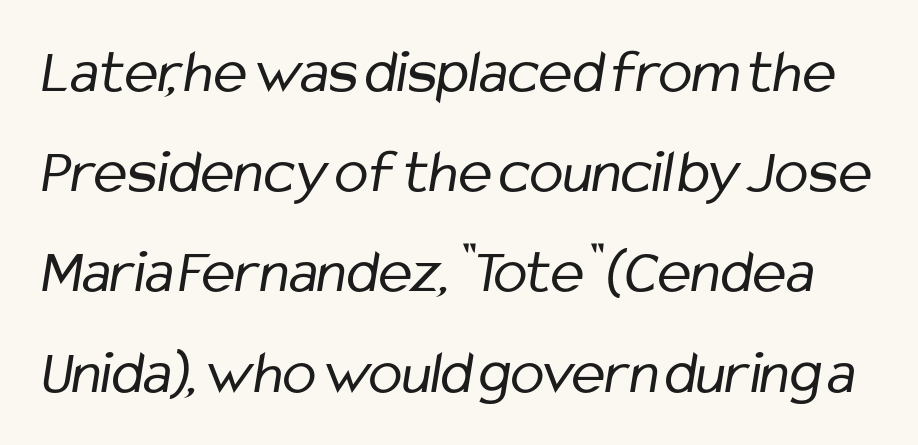
{"serif": "no", "bold": "no", "weight": "regular", "width": "condensed", "stroke_contrast": "low", "x_height": "medium", "monospaced": "no", "underline": "no", "line_spacing": "normal", "line_spacing_ratio": 1.59, "letter_spacing": "normal", "letter_spacing_em": 0.0, "glyph_px": 63}
